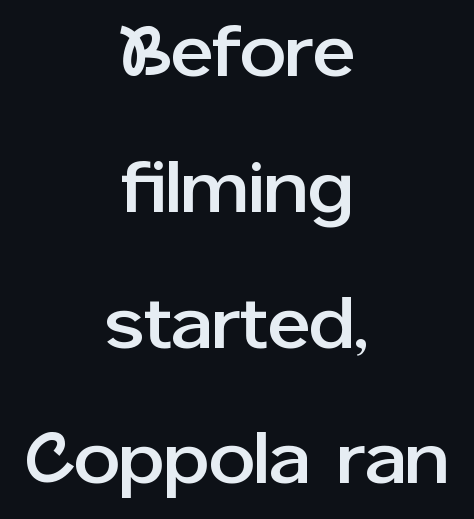
Font category for this specimen: sans-serif. Here the designer chose a conventional face with non-uniform glyph widths. Is the letter spacing exaggerated? No — it looks like the ordinary default. No word sits above an underline.
